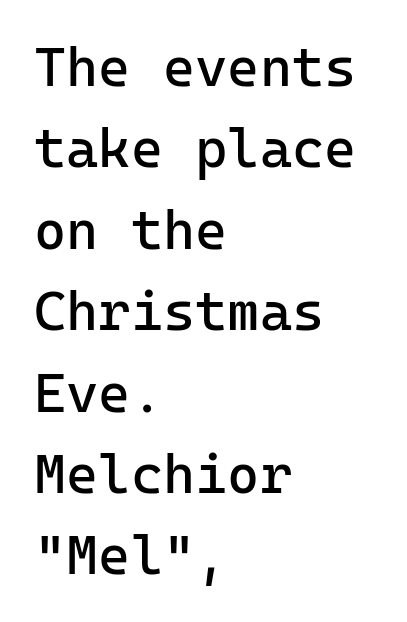
Q: Is the text bold? A: No.
Q: Is the text italic (slanted)? A: No, it is upright.
Q: Is the typeface a serif or a sans-serif typeface? A: Sans-serif.
Q: Is the text underlined? A: No.
Q: How is the paragraph aligned? A: Left-aligned.
Q: Is the spacing between letters normal or unusually wide? A: Normal.
Q: Is the spacing between lines tight, normal or loose? A: Normal.
Q: Width (condensed, normal, or wide)? A: Normal.
Q: Stroke contrast? A: Low.
Q: x-height? A: Medium.
Q: Monospaced? A: Yes.
